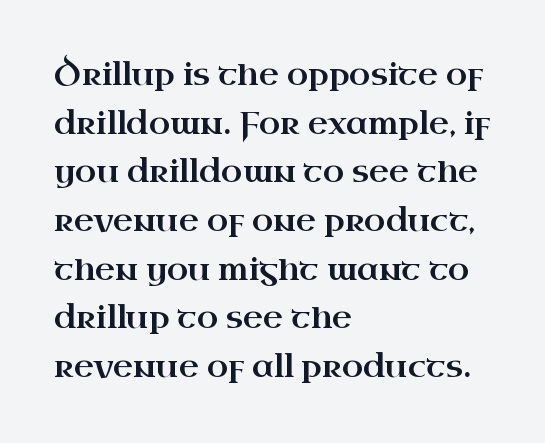
The image shows 31 px wide serif type, upright; set left-aligned, normal line spacing (1.57x), normal letter spacing, not underlined; high stroke contrast and a small x-height.
